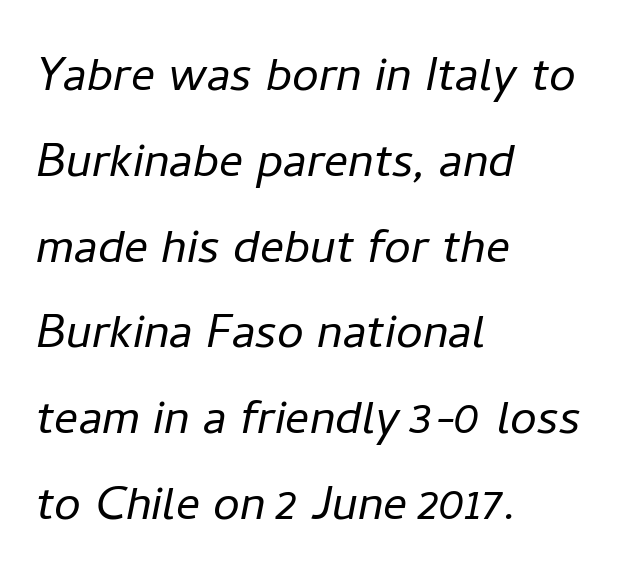
Q: Is the text bold? A: No.
Q: Is the text italic (slanted)? A: Yes, it leans right by about 11 degrees.
Q: Is the text underlined? A: No.
Q: How is the paragraph aligned? A: Left-aligned.
Q: Is the spacing between letters normal or unusually wide? A: Normal.
Q: Is the spacing between lines tight, normal or loose? A: Normal.
Q: Width (condensed, normal, or wide)? A: Normal.
Q: Stroke contrast? A: Low.
Q: x-height? A: Medium.
Q: Monospaced? A: No.
